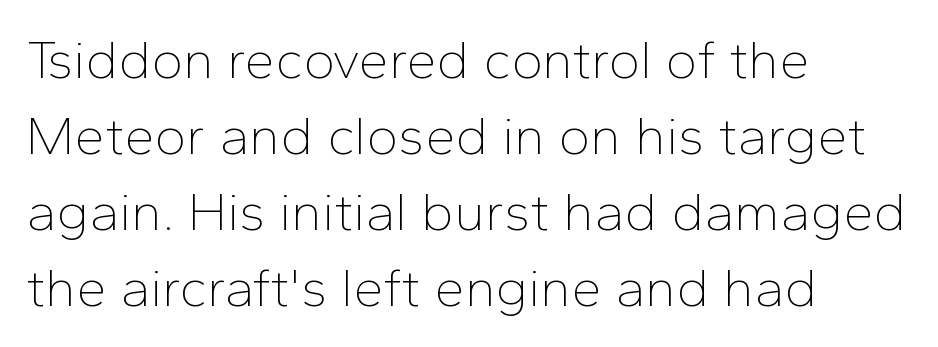
{"serif": "no", "italic": "no", "bold": "no", "weight": "thin", "width": "normal", "stroke_contrast": "low", "x_height": "medium", "monospaced": "no", "underline": "no", "align": "left", "line_spacing": "normal", "line_spacing_ratio": 1.41, "letter_spacing": "normal", "letter_spacing_em": 0.0, "glyph_px": 54}
